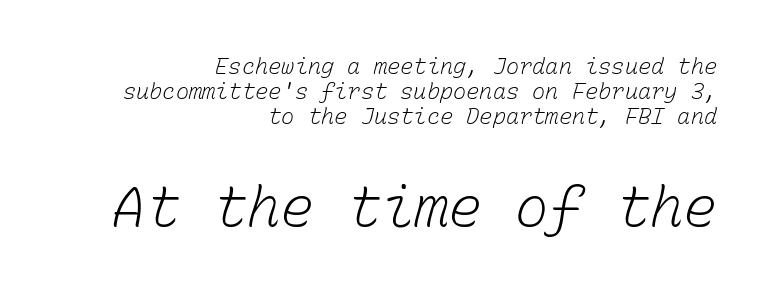
The face used here is monospaced, like something from a code editor. Every row of glyphs terminates at an identical x-position on the right. Tracking here is standard; glyphs follow each other at the usual distance. The specimen omits any rule beneath the text block's lines.
